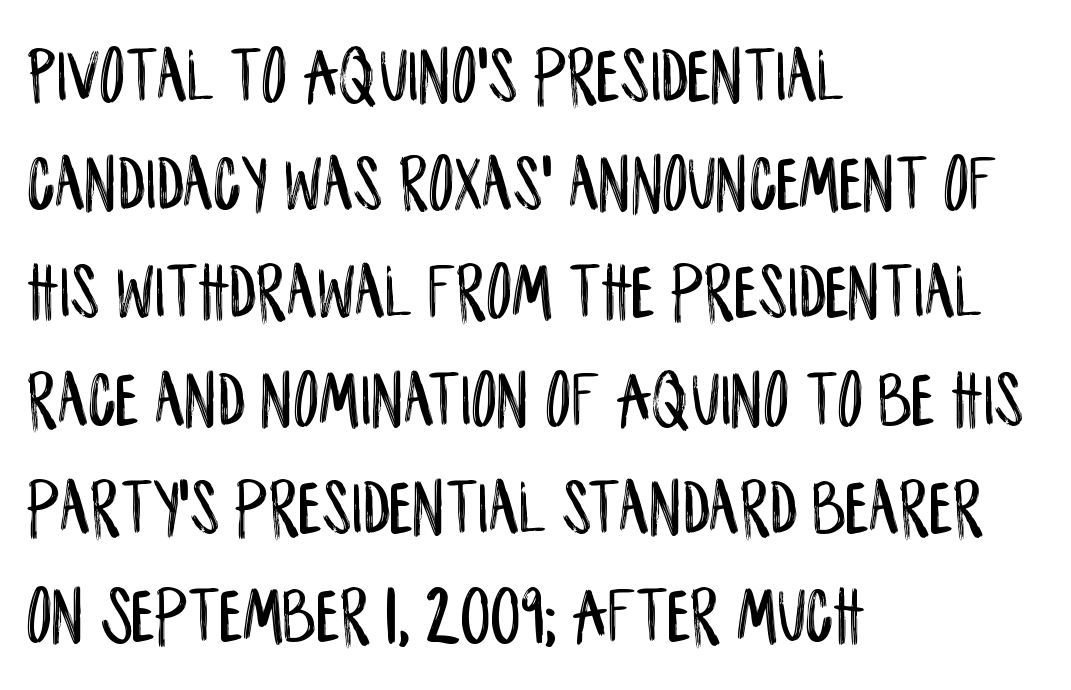
Q: Is the text italic (slanted)? A: No, it is upright.
Q: Is the typeface a serif or a sans-serif typeface? A: Sans-serif.
Q: Is the text underlined? A: No.
Q: How is the paragraph aligned? A: Left-aligned.
Q: Is the spacing between letters normal or unusually wide? A: Normal.
Q: Is the spacing between lines tight, normal or loose? A: Normal.
Q: Width (condensed, normal, or wide)? A: Condensed.
Q: Stroke contrast? A: Low.
Q: x-height? A: Large.
Q: Monospaced? A: No.
